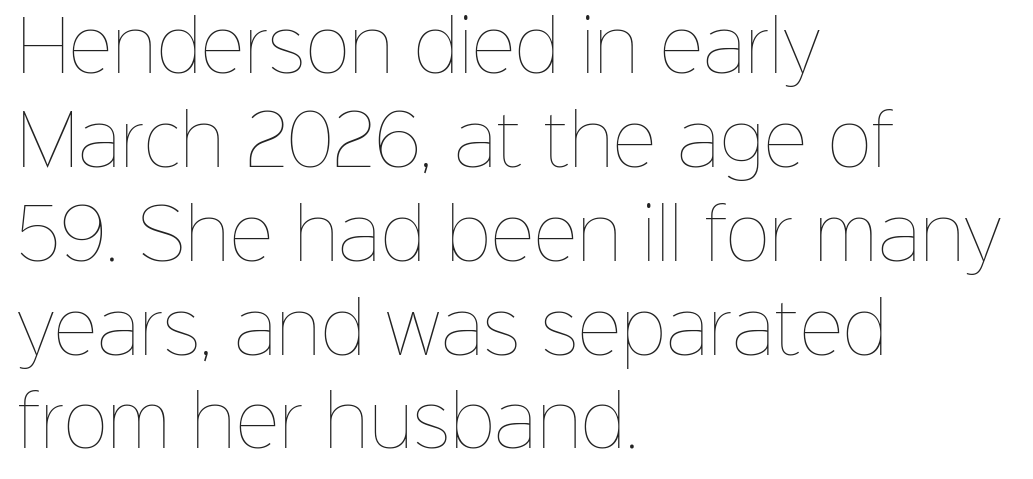
Q: Is the text bold? A: No.
Q: Is the text italic (slanted)? A: No, it is upright.
Q: Is the text underlined? A: No.
Q: How is the paragraph aligned? A: Left-aligned.
Q: Is the spacing between letters normal or unusually wide? A: Normal.
Q: Is the spacing between lines tight, normal or loose? A: Normal.
Q: Width (condensed, normal, or wide)? A: Normal.
Q: Stroke contrast? A: Low.
Q: x-height? A: Medium.
Q: Monospaced? A: No.
